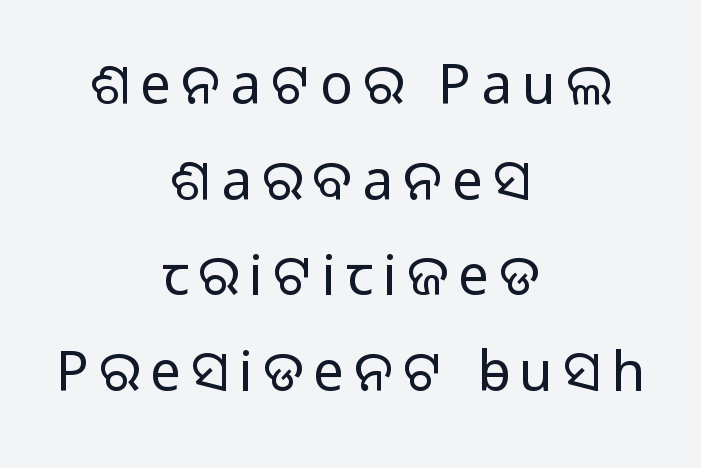
Q: Is the text bold? A: No.
Q: Is the text italic (slanted)? A: No, it is upright.
Q: Is the typeface a serif or a sans-serif typeface? A: Sans-serif.
Q: Is the text underlined? A: No.
Q: How is the paragraph aligned? A: Centered.
Q: Width (condensed, normal, or wide)? A: Normal.
Q: Stroke contrast? A: Low.
Q: x-height? A: Medium.
Q: Monospaced? A: No.
